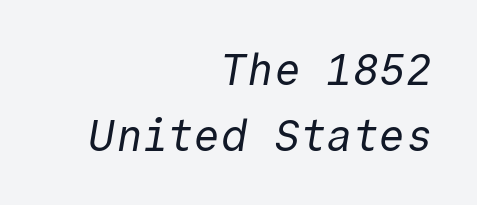
Q: Is the text bold? A: No.
Q: Is the typeface a serif or a sans-serif typeface? A: Sans-serif.
Q: Is the text underlined? A: No.
Q: How is the paragraph aligned? A: Right-aligned.
Q: Is the spacing between letters normal or unusually wide? A: Normal.
Q: Is the spacing between lines tight, normal or loose? A: Normal.
Q: Width (condensed, normal, or wide)? A: Normal.
Q: x-height? A: Medium.
Q: Monospaced? A: Yes.
